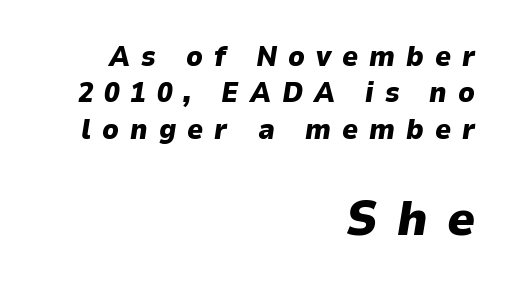
{"italic": "yes", "lean": "right", "slant_degrees": 9, "bold": "yes", "weight": "heavy", "width": "normal", "stroke_contrast": "low", "x_height": "medium", "monospaced": "no", "underline": "no", "align": "right", "line_spacing": "normal", "line_spacing_ratio": 1.3, "letter_spacing": "wide", "letter_spacing_em": 0.39, "larger_block": "second", "size_ratio": 1.75, "glyph_px": 49}
